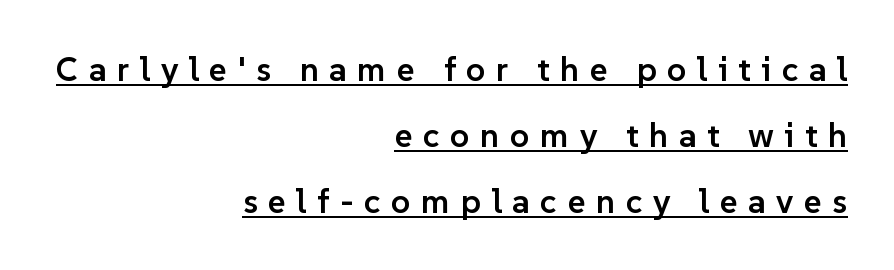
Stroke terminals: plain, sans-serif. Each letter keeps its own natural width here, so spacing adapts to shape. On the weight axis this lands at semibold, roughly 600. Ordinary non-slanted type is in use. The line texture is sparse and dotted thanks to wide tracking.
